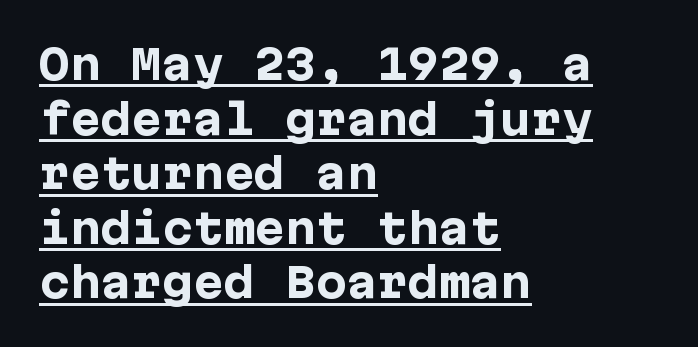
In terms of leading, this rendering sits right in the middle. Every stem runs plumb, perpendicular to the baseline. Unlike a traditional serif, this face leaves its strokes unadorned. Set as a true bold cut, around the 700 mark. One-word summary of the alignment: left.
